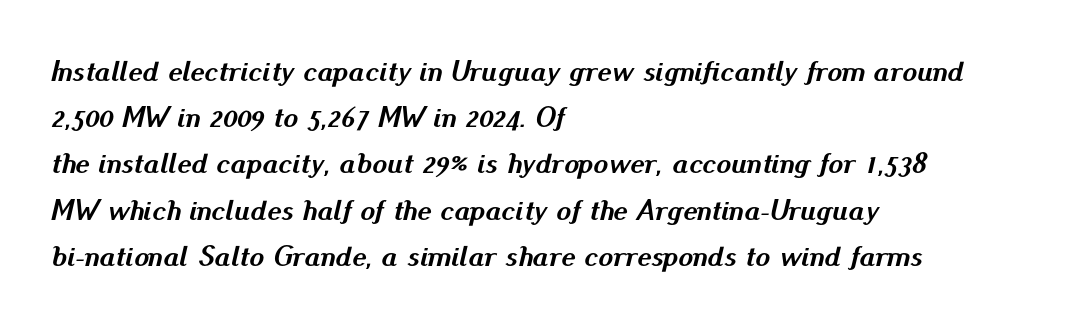
{"italic": "yes", "lean": "right", "slant_degrees": 13, "bold": "yes", "weight": "semibold", "width": "normal", "stroke_contrast": "medium", "x_height": "small", "monospaced": "no", "underline": "no", "align": "left", "line_spacing": "normal", "line_spacing_ratio": 1.54, "letter_spacing": "normal", "letter_spacing_em": 0.0, "glyph_px": 30}
